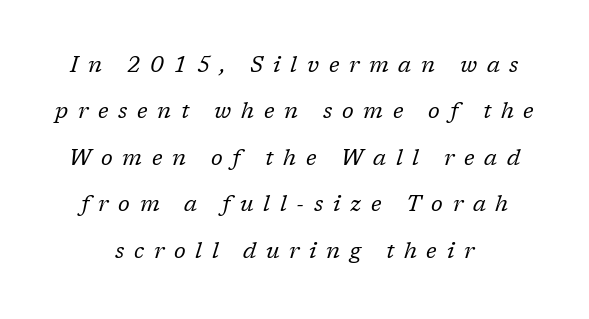
Q: Is the text bold? A: No.
Q: Is the text italic (slanted)? A: Yes, it leans right by about 17 degrees.
Q: Is the text underlined? A: No.
Q: How is the paragraph aligned? A: Centered.
Q: Is the spacing between letters normal or unusually wide? A: Unusually wide.
Q: Is the spacing between lines tight, normal or loose? A: Loose.
